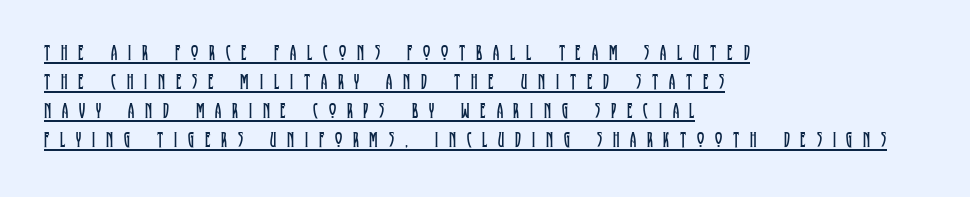
The image shows 22 px text type, upright; set left-aligned, normal line spacing (1.32x), unusually wide letter spacing (+0.49 em), underlined.
